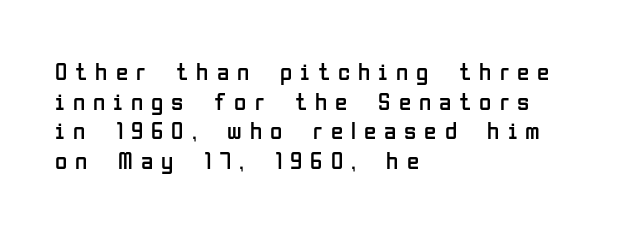
Q: Is the text bold? A: No.
Q: Is the text italic (slanted)? A: No, it is upright.
Q: Is the text underlined? A: No.
Q: How is the paragraph aligned? A: Left-aligned.
Q: Is the spacing between letters normal or unusually wide? A: Unusually wide.
